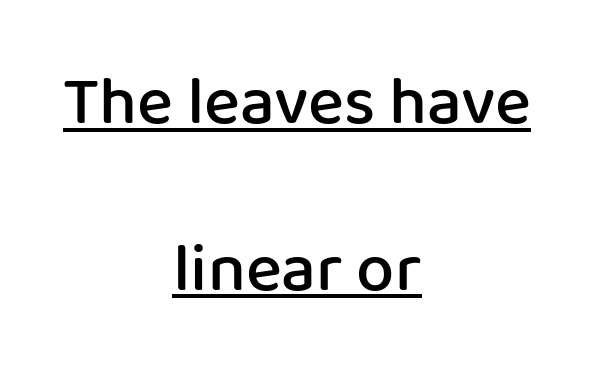
Q: Is the text bold? A: Semi-bold.
Q: Is the text italic (slanted)? A: No, it is upright.
Q: Is the typeface a serif or a sans-serif typeface? A: Sans-serif.
Q: Is the text underlined? A: Yes.
Q: How is the paragraph aligned? A: Centered.
Q: Is the spacing between letters normal or unusually wide? A: Normal.
Q: Is the spacing between lines tight, normal or loose? A: Loose.
Q: Width (condensed, normal, or wide)? A: Normal.
Q: Stroke contrast? A: Low.
Q: x-height? A: Medium.
Q: Monospaced? A: No.
